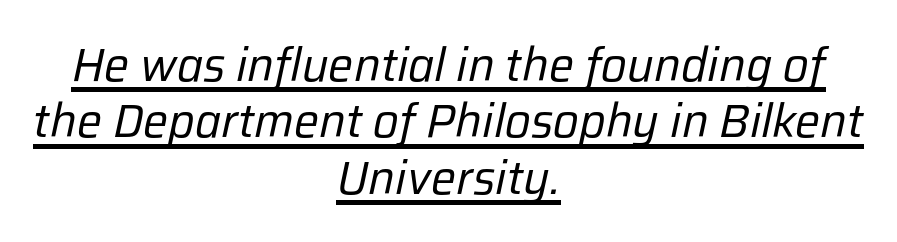
Italic? Definitely — the glyphs are oblique. Characters follow at the spacing the type designer built in. Think standard paragraph weight, or any step lighter than that. The rendering uses natural spacing where letterforms have individual widths. The rag falls on both sides of this text block equally. Like a heading marked for emphasis, these lines bear an underscore.
